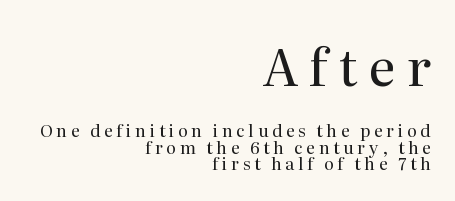
The lines are packed closely together with very little leading. Size contrast runs from large at the top to small at the bottom. The glyphs are unaccompanied by any horizontal stroke below them. The designer went with a serif here, giving each stem small feet. Summary of weight: not heavy and not bold. Substantial extra tracking has been applied to these lines.
